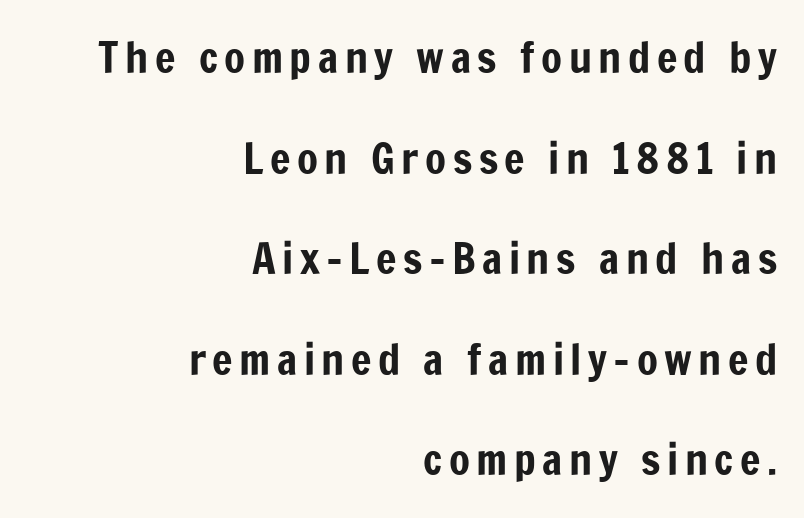
The image shows 43 px condensed sans-serif type, upright; set right-aligned, loose line spacing (2.34x), not underlined; low stroke contrast and a medium x-height.
